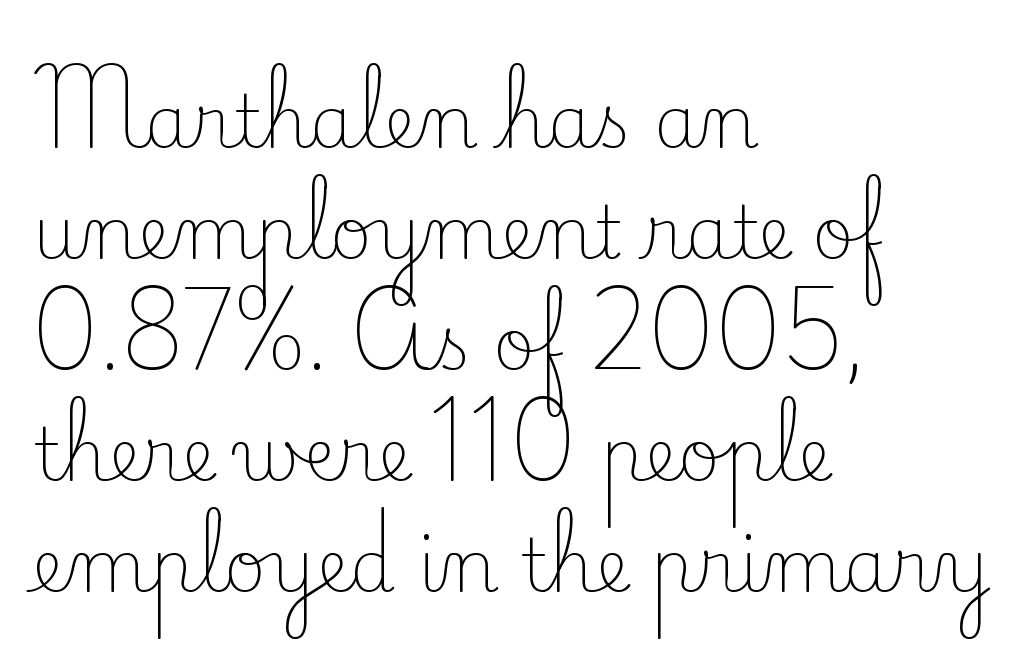
{"serif": "yes", "italic": "no", "bold": "no", "weight": "light", "width": "normal", "stroke_contrast": "low", "x_height": "small", "monospaced": "no", "underline": "no", "align": "left", "line_spacing": "normal", "line_spacing_ratio": 1.54, "letter_spacing": "normal", "letter_spacing_em": 0.0, "glyph_px": 72}
